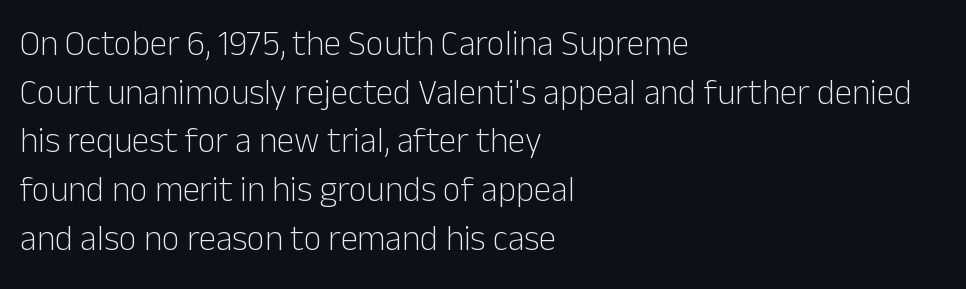
Underlining? Definitely not there. Does the type have serifs? No, each stem ends abruptly. The letters stand upright; this is a roman face. The letters advance in unequal steps, a hallmark of proportional type. The line texture is even and compact thanks to regular tracking. Is the stroke heavy? The answer is a plain regular-or-lighter.
